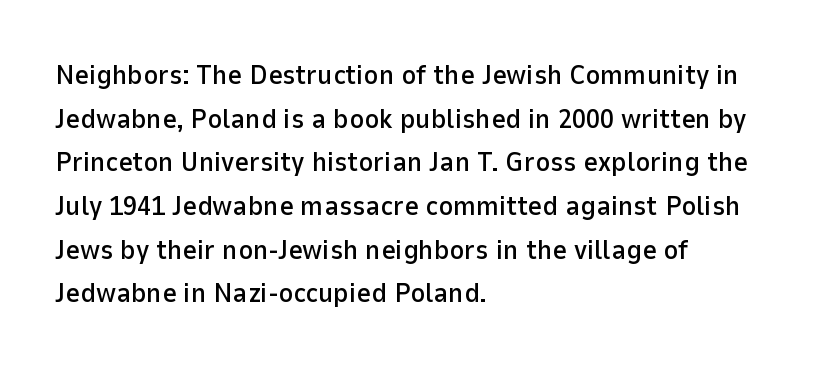
The image shows 28 px sans-serif type, upright; set left-aligned, normal line spacing (1.56x), normal letter spacing, not underlined; low stroke contrast and a medium x-height.
